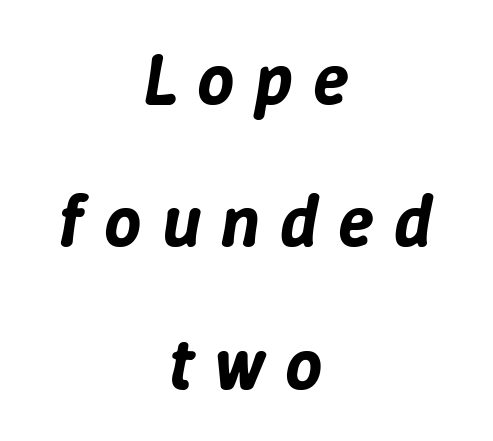
The image shows 73 px text type, italic (leaning right); set centered, loose line spacing (1.95x), unusually wide letter spacing (+0.27 em), not underlined; low stroke contrast and a medium x-height.
